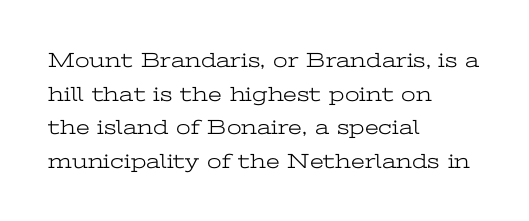
Q: Is the text bold? A: No.
Q: Is the text italic (slanted)? A: No, it is upright.
Q: Is the text underlined? A: No.
Q: How is the paragraph aligned? A: Left-aligned.
Q: Is the spacing between letters normal or unusually wide? A: Normal.
Q: Is the spacing between lines tight, normal or loose? A: Normal.
